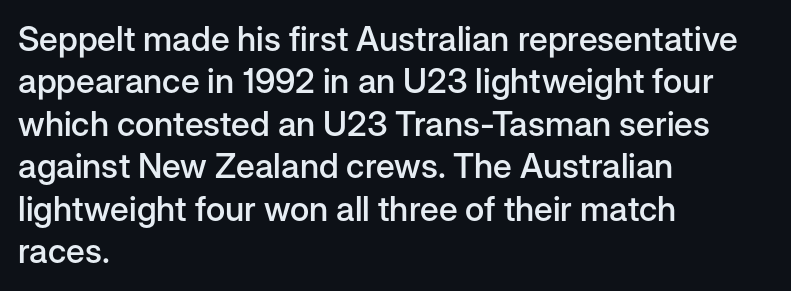
The zone under the glyphs is completely vacant. The typography opts for an upright posture over an oblique one. The face used here is rendered with its standard letterfit. The leading is moderate, giving the passage an even texture. Unlike a traditional serif, this face leaves its strokes unadorned. Moderately thickened strokes mark this as semibold type.
